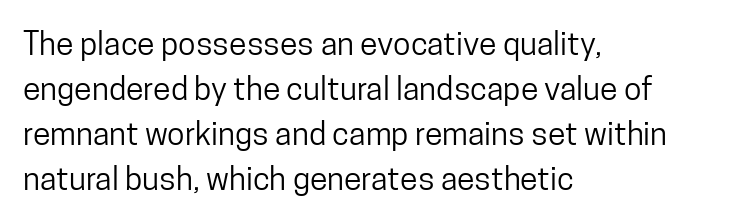
The image shows 32 px condensed sans-serif type, upright; set left-aligned, normal line spacing (1.41x), normal letter spacing, not underlined; low stroke contrast and a medium x-height.
